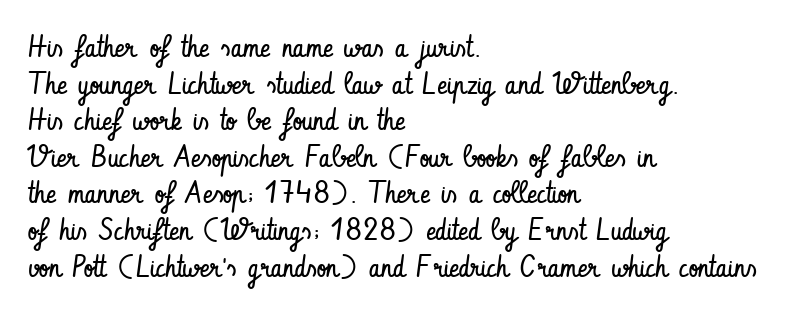
Q: Is the text bold? A: No.
Q: Is the text italic (slanted)? A: No, it is upright.
Q: Is the typeface a serif or a sans-serif typeface? A: Sans-serif.
Q: Is the text underlined? A: No.
Q: How is the paragraph aligned? A: Left-aligned.
Q: Is the spacing between letters normal or unusually wide? A: Normal.
Q: Width (condensed, normal, or wide)? A: Condensed.
Q: Stroke contrast? A: Low.
Q: x-height? A: Small.
Q: Monospaced? A: No.
